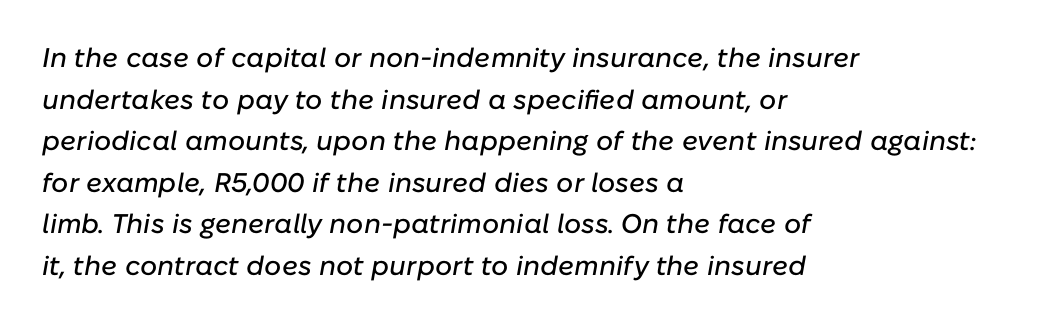
{"italic": "yes", "lean": "right", "slant_degrees": 10, "underline": "no", "align": "left", "line_spacing": "normal", "line_spacing_ratio": 1.54, "letter_spacing": "normal", "letter_spacing_em": 0.0, "glyph_px": 27}
